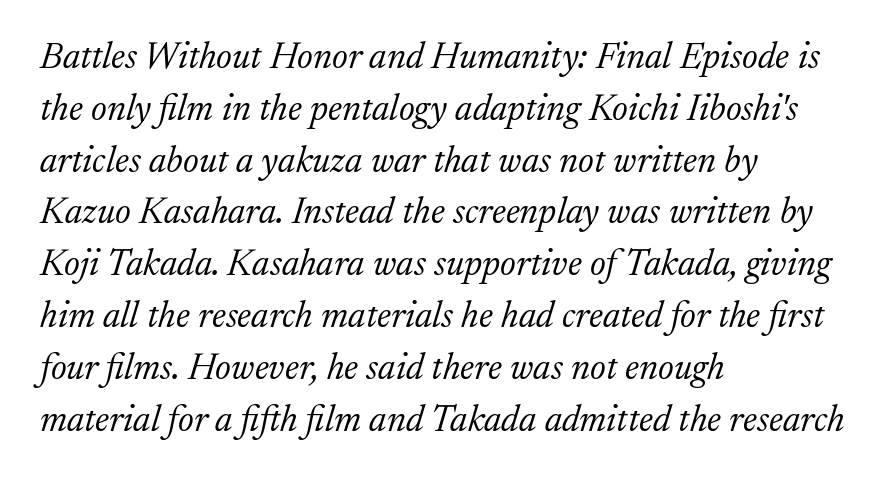
{"serif": "yes", "italic": "yes", "lean": "right", "slant_degrees": 17, "bold": "no", "weight": "light", "width": "normal", "stroke_contrast": "low", "x_height": "medium", "monospaced": "no", "underline": "no", "align": "left", "line_spacing": "normal", "line_spacing_ratio": 1.4, "letter_spacing": "normal", "letter_spacing_em": 0.0, "glyph_px": 37}
